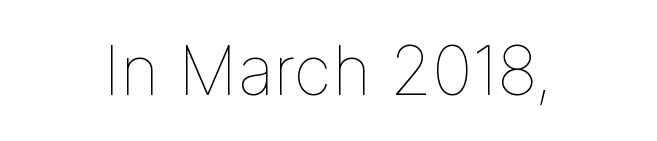
Q: Is the text bold? A: No.
Q: Is the text italic (slanted)? A: No, it is upright.
Q: Is the text underlined? A: No.
Q: Is the spacing between letters normal or unusually wide? A: Normal.
Q: Width (condensed, normal, or wide)? A: Normal.
Q: Stroke contrast? A: Low.
Q: x-height? A: Medium.
Q: Monospaced? A: No.
